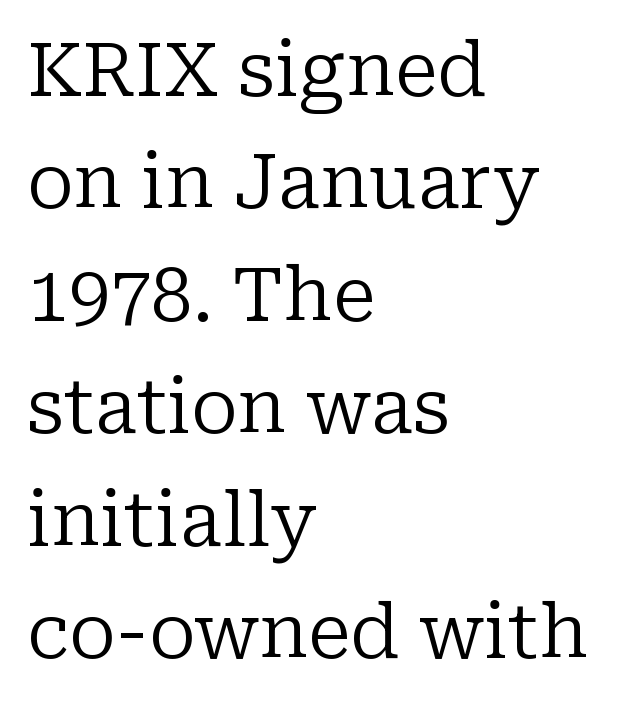
{"serif": "yes", "italic": "no", "bold": "no", "weight": "regular", "width": "normal", "stroke_contrast": "low", "x_height": "medium", "monospaced": "no", "underline": "no", "align": "left", "line_spacing": "normal", "line_spacing_ratio": 1.52, "letter_spacing": "normal", "letter_spacing_em": 0.0, "glyph_px": 74}
